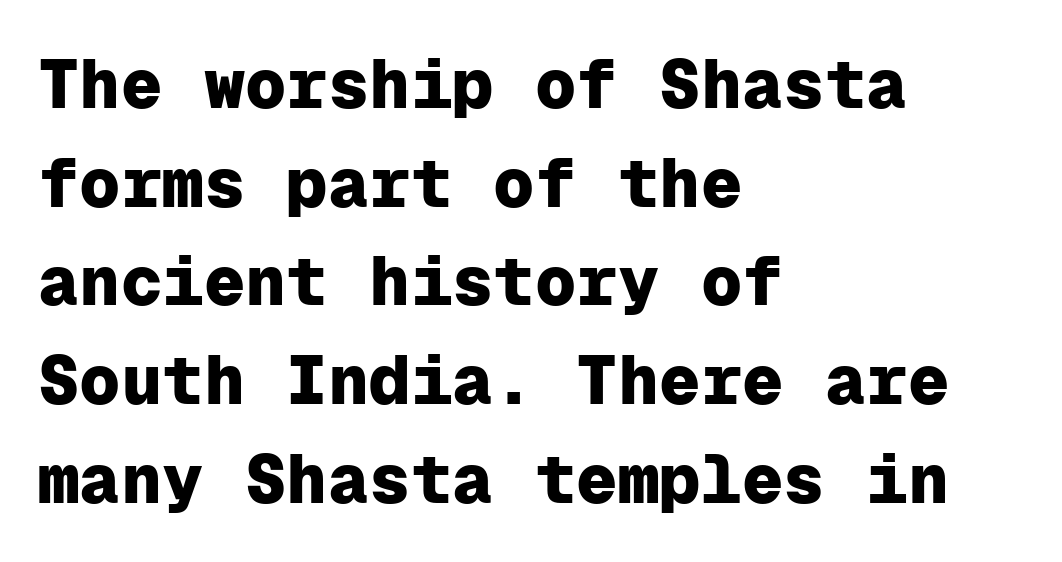
{"serif": "no", "italic": "no", "bold": "yes", "weight": "heavy", "width": "normal", "stroke_contrast": "low", "x_height": "medium", "monospaced": "yes", "underline": "no", "align": "left", "line_spacing": "normal", "line_spacing_ratio": 1.43, "letter_spacing": "normal", "letter_spacing_em": 0.0, "glyph_px": 69}
